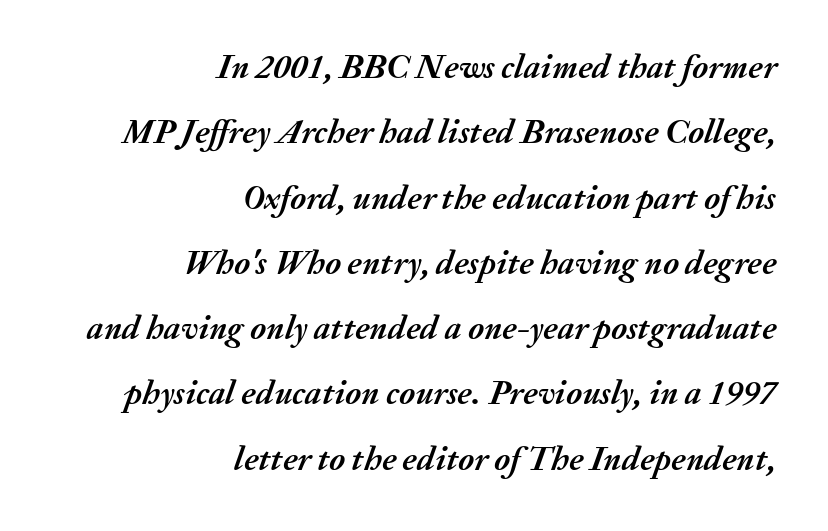
The image shows 34 px semibold type, italic (leaning right); set right-aligned, loose line spacing (1.92x), normal letter spacing, not underlined; medium stroke contrast and a medium x-height.
